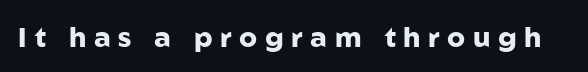
Q: Is the text bold? A: Yes.
Q: Is the text italic (slanted)? A: No, it is upright.
Q: Is the typeface a serif or a sans-serif typeface? A: Sans-serif.
Q: Is the text underlined? A: No.
Q: Is the spacing between letters normal or unusually wide? A: Unusually wide.
Q: Width (condensed, normal, or wide)? A: Normal.
Q: Stroke contrast? A: Low.
Q: x-height? A: Medium.
Q: Monospaced? A: No.
